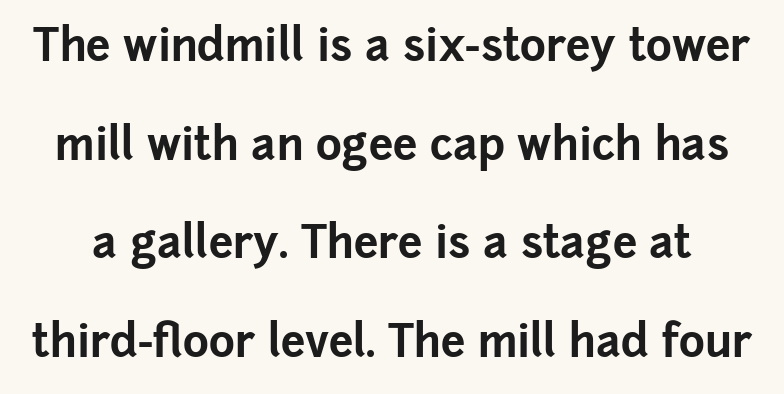
Q: Is the text bold? A: Yes.
Q: Is the text italic (slanted)? A: No, it is upright.
Q: Is the typeface a serif or a sans-serif typeface? A: Sans-serif.
Q: Is the text underlined? A: No.
Q: Is the spacing between letters normal or unusually wide? A: Normal.
Q: Is the spacing between lines tight, normal or loose? A: Loose.
Q: Width (condensed, normal, or wide)? A: Normal.
Q: Stroke contrast? A: Low.
Q: x-height? A: Medium.
Q: Monospaced? A: No.
